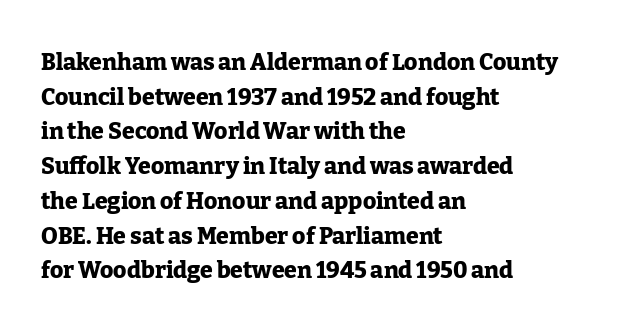
{"italic": "no", "bold": "yes", "underline": "no", "align": "left", "line_spacing": "normal", "line_spacing_ratio": 1.51, "letter_spacing": "normal", "letter_spacing_em": 0.0, "glyph_px": 23}
